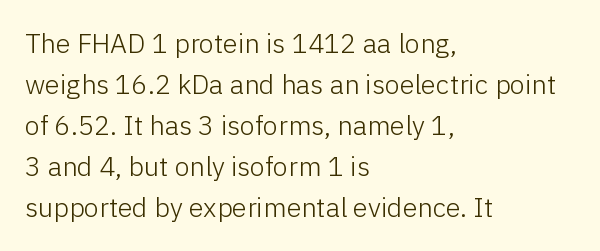
Q: Is the text bold? A: No.
Q: Is the text italic (slanted)? A: No, it is upright.
Q: Is the text underlined? A: No.
Q: How is the paragraph aligned? A: Left-aligned.
Q: Is the spacing between letters normal or unusually wide? A: Normal.
Q: Is the spacing between lines tight, normal or loose? A: Normal.
